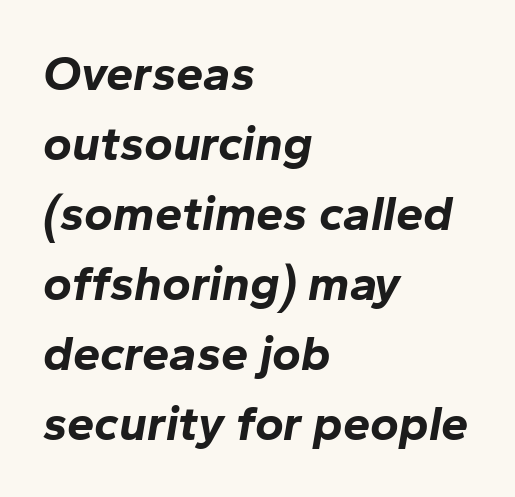
The image shows 49 px bold type, italic (leaning right); set left-aligned, normal line spacing (1.43x), normal letter spacing, not underlined; low stroke contrast and a medium x-height.
